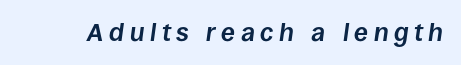
Q: Is the text bold? A: Yes.
Q: Is the text italic (slanted)? A: Yes, it leans right by about 8 degrees.
Q: Is the text underlined? A: No.
Q: Is the spacing between letters normal or unusually wide? A: Unusually wide.
